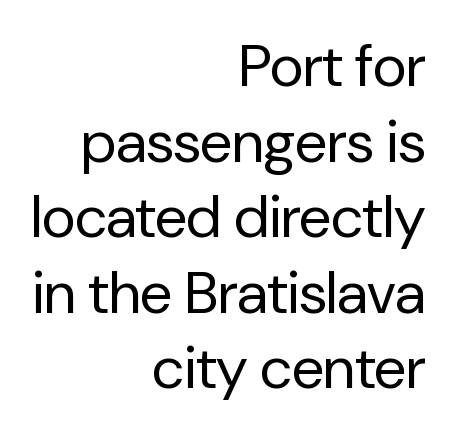
Q: Is the text bold? A: No.
Q: Is the text italic (slanted)? A: No, it is upright.
Q: Is the typeface a serif or a sans-serif typeface? A: Sans-serif.
Q: Is the text underlined? A: No.
Q: How is the paragraph aligned? A: Right-aligned.
Q: Is the spacing between letters normal or unusually wide? A: Normal.
Q: Is the spacing between lines tight, normal or loose? A: Normal.
Q: Width (condensed, normal, or wide)? A: Normal.
Q: Stroke contrast? A: Low.
Q: x-height? A: Medium.
Q: Monospaced? A: No.
